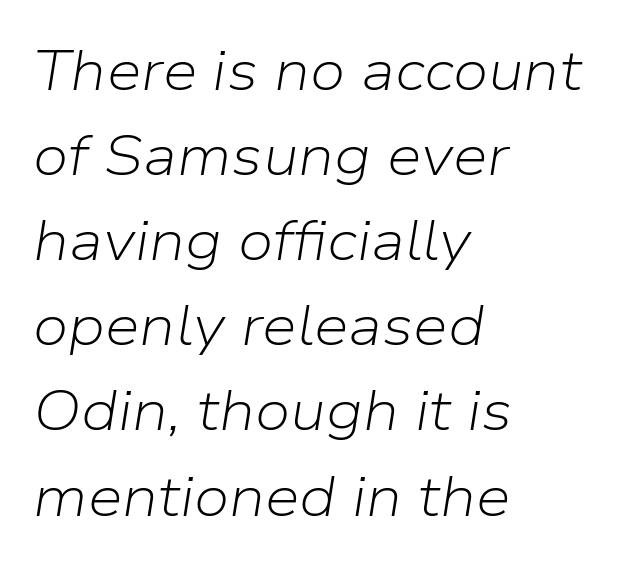
Q: Is the text bold? A: No.
Q: Is the text italic (slanted)? A: Yes, it leans right by about 9 degrees.
Q: Is the text underlined? A: No.
Q: How is the paragraph aligned? A: Left-aligned.
Q: Is the spacing between letters normal or unusually wide? A: Normal.
Q: Is the spacing between lines tight, normal or loose? A: Normal.
Q: Width (condensed, normal, or wide)? A: Normal.
Q: Stroke contrast? A: Low.
Q: x-height? A: Medium.
Q: Monospaced? A: No.
